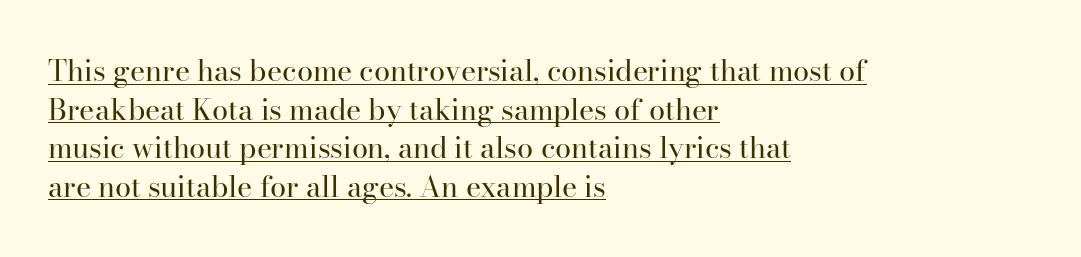
{"serif": "yes", "italic": "no", "bold": "no", "weight": "regular", "width": "normal", "stroke_contrast": "high", "x_height": "small", "monospaced": "no", "underline": "yes", "align": "left", "line_spacing": "normal", "line_spacing_ratio": 1.33, "letter_spacing": "normal", "letter_spacing_em": 0.0, "glyph_px": 29}
